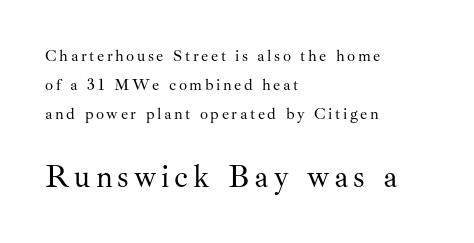
{"serif": "yes", "italic": "no", "bold": "no", "weight": "regular", "width": "normal", "stroke_contrast": "medium", "x_height": "small", "monospaced": "no", "underline": "no", "align": "left", "line_spacing_ratio": 1.82, "larger_block": "second", "size_ratio": 1.94, "glyph_px": 31}
